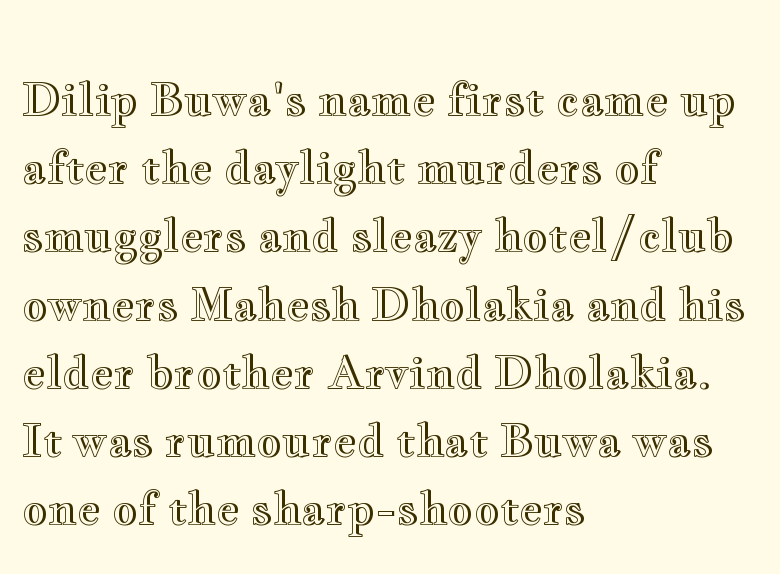
{"italic": "no", "width": "wide", "x_height": "small", "monospaced": "no", "underline": "no", "align": "left", "line_spacing": "normal", "line_spacing_ratio": 1.55, "letter_spacing": "normal", "letter_spacing_em": 0.0, "glyph_px": 44}
